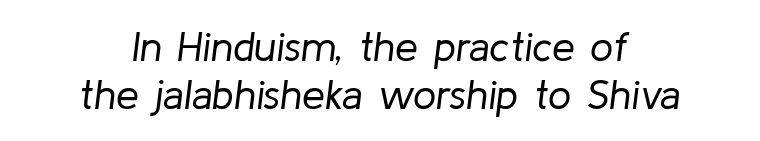
The image shows 41 px regular-weight type, italic (leaning right); set centered, line spacing 1.18x, normal letter spacing, not underlined; low stroke contrast and a medium x-height.
